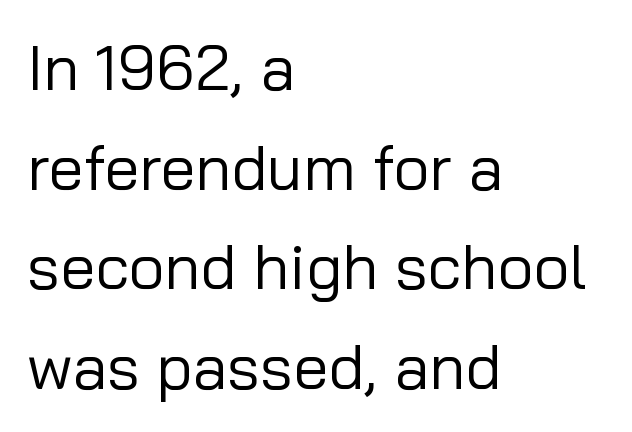
{"serif": "no", "italic": "no", "bold": "no", "weight": "regular", "width": "normal", "stroke_contrast": "low", "x_height": "medium", "monospaced": "no", "underline": "no", "align": "left", "line_spacing": "normal", "line_spacing_ratio": 1.58, "letter_spacing": "normal", "letter_spacing_em": 0.0, "glyph_px": 63}
